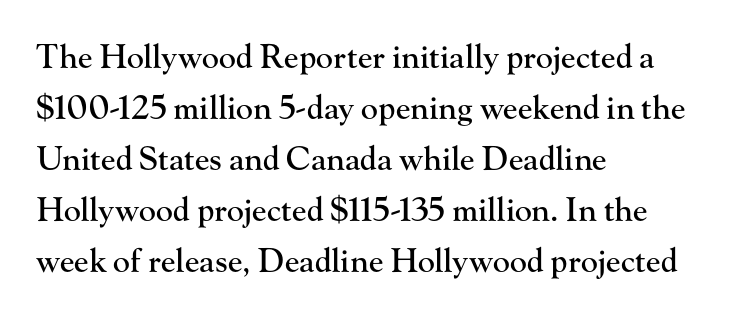
Rows of type keep a routine distance in the vertical direction. Each line starts at the same left margin while the right side varies. You can tell from the footed stems that serif type was used. Italic: no, the glyphs are upright roman. These lines keep a tight, regular rhythm from letter to letter.
